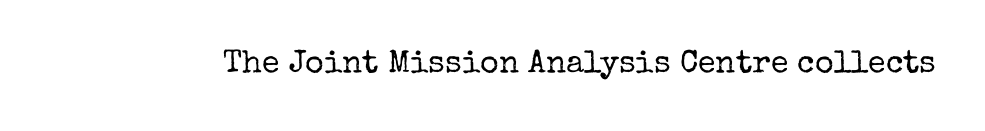
Upright lettering throughout. Nothing heavy about these letters — not bold at all. The letters carry serifs — small finishing strokes at the ends of their stems. The face used here is rendered with its standard letterfit. Proportional: the letters do not fall into vertical columns.
